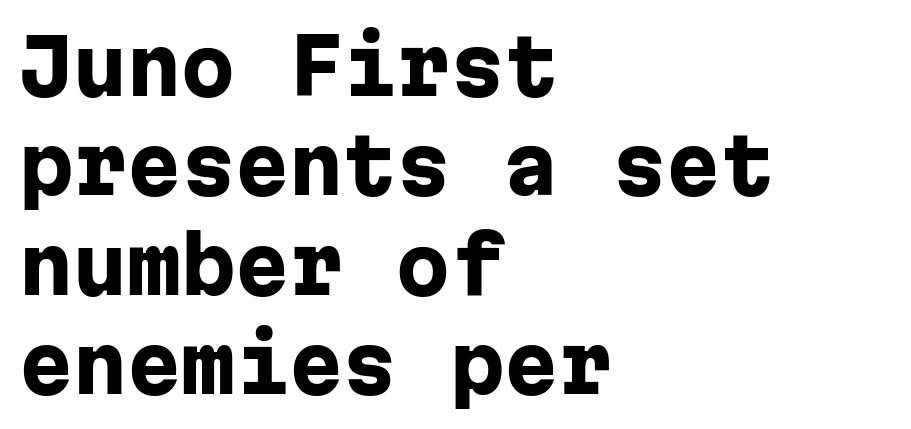
{"serif": "no", "italic": "no", "bold": "yes", "weight": "heavy", "width": "normal", "stroke_contrast": "low", "x_height": "medium", "monospaced": "yes", "underline": "no", "align": "left", "line_spacing": "normal", "line_spacing_ratio": 1.29, "letter_spacing": "normal", "letter_spacing_em": 0.0, "glyph_px": 77}
